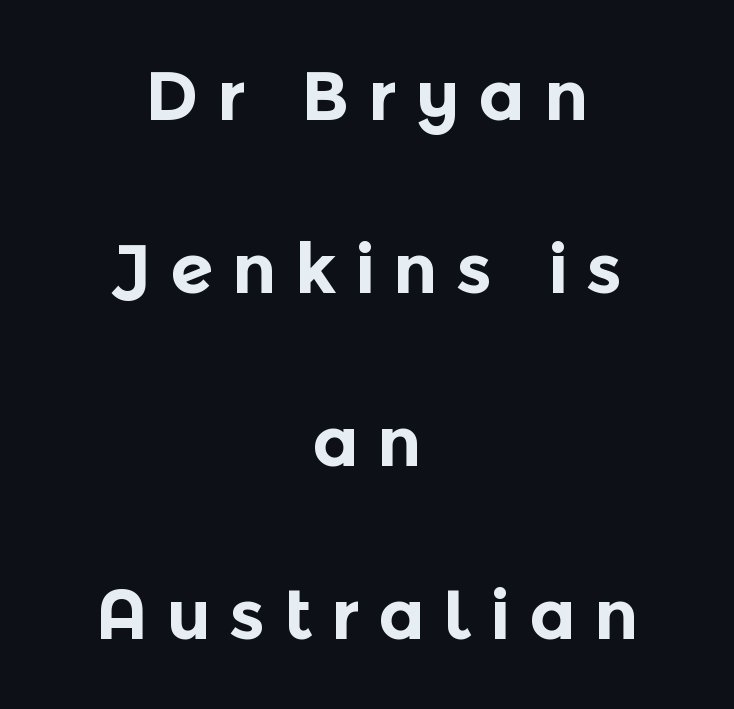
Q: Is the text bold? A: Yes.
Q: Is the text italic (slanted)? A: No, it is upright.
Q: Is the typeface a serif or a sans-serif typeface? A: Sans-serif.
Q: Is the text underlined? A: No.
Q: How is the paragraph aligned? A: Centered.
Q: Is the spacing between letters normal or unusually wide? A: Unusually wide.
Q: Is the spacing between lines tight, normal or loose? A: Loose.
Q: Width (condensed, normal, or wide)? A: Normal.
Q: x-height? A: Medium.
Q: Monospaced? A: No.
